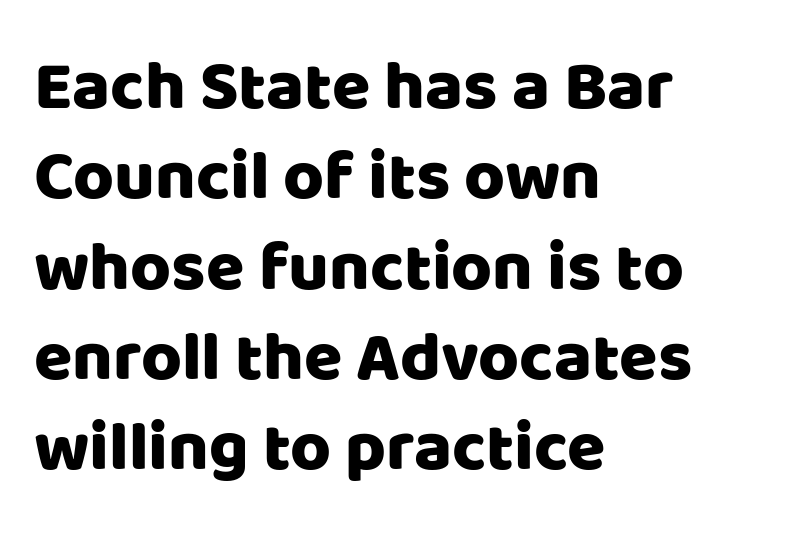
{"serif": "no", "italic": "no", "width": "normal", "stroke_contrast": "low", "x_height": "large", "monospaced": "no", "underline": "no", "align": "left", "line_spacing": "normal", "line_spacing_ratio": 1.29, "letter_spacing": "normal", "letter_spacing_em": 0.0, "glyph_px": 70}
